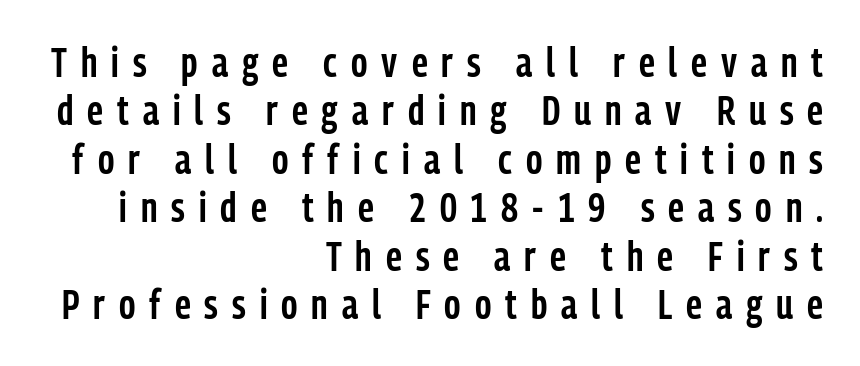
{"serif": "no", "italic": "no", "bold": "semi", "weight": "semibold", "width": "condensed", "stroke_contrast": "low", "x_height": "medium", "monospaced": "no", "underline": "no", "align": "right", "line_spacing_ratio": 1.18, "letter_spacing": "wide", "letter_spacing_em": 0.34, "glyph_px": 41}
